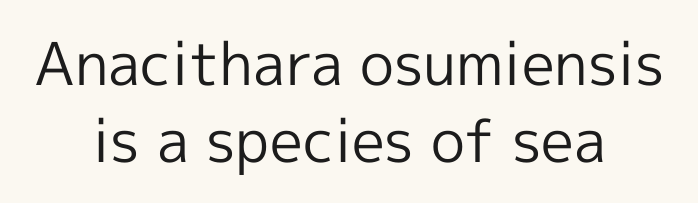
The image shows 59 px regular-weight sans-serif type, upright; set centered, normal line spacing (1.31x), normal letter spacing, not underlined; a medium x-height.
